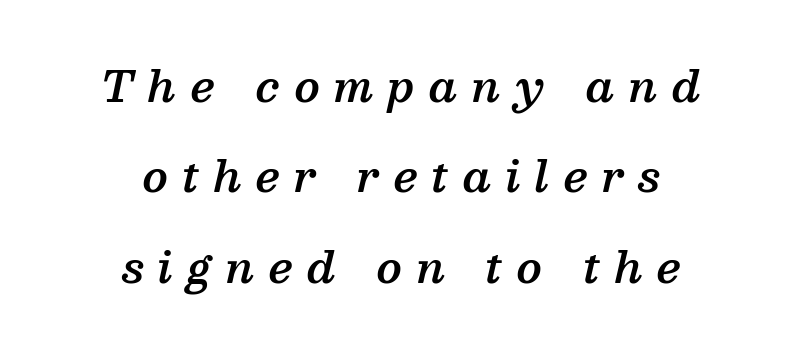
{"serif": "yes", "italic": "yes", "lean": "right", "slant_degrees": 13, "bold": "semi", "weight": "semibold", "width": "normal", "stroke_contrast": "medium", "x_height": "medium", "monospaced": "no", "underline": "no", "align": "center", "line_spacing": "loose", "line_spacing_ratio": 2.15, "letter_spacing": "wide", "letter_spacing_em": 0.34, "glyph_px": 42}
